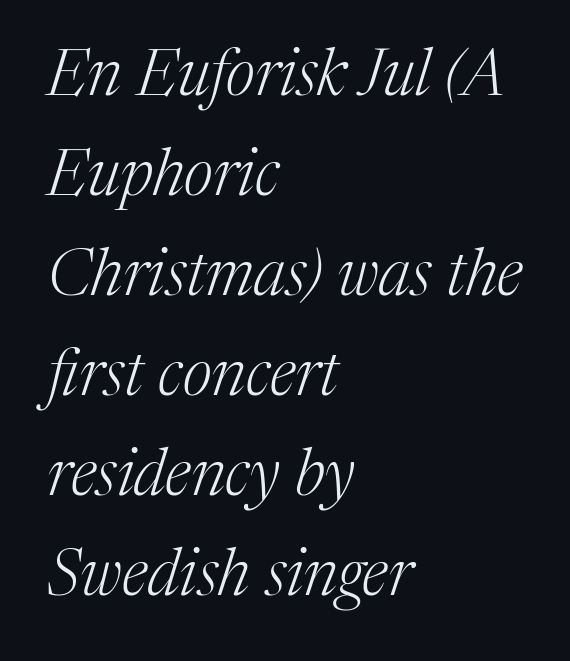
The image shows 65 px light serif type, italic (leaning right); set left-aligned, normal line spacing (1.54x), normal letter spacing, not underlined; medium stroke contrast and a medium x-height.
